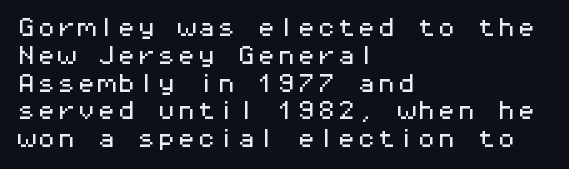
{"italic": "no", "underline": "no", "align": "left", "line_spacing": "normal", "line_spacing_ratio": 1.39, "letter_spacing": "normal", "letter_spacing_em": 0.0, "glyph_px": 20}
